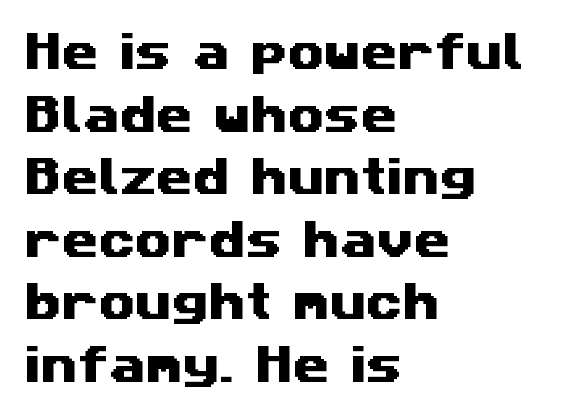
The image shows 42 px wide sans-serif type; set left-aligned, normal line spacing (1.49x), normal letter spacing, not underlined; medium stroke contrast and a medium x-height.
